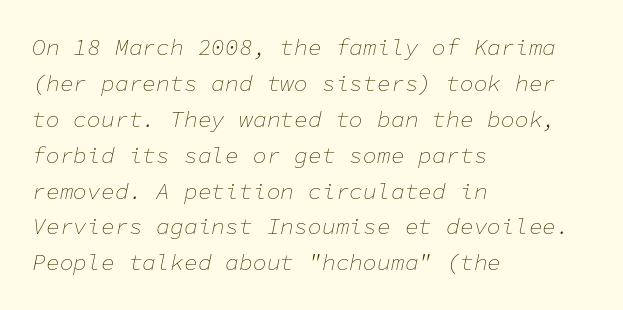
{"italic": "yes", "lean": "right", "slant_degrees": 11, "bold": "no", "underline": "no", "align": "left", "line_spacing": "normal", "line_spacing_ratio": 1.56, "letter_spacing": "normal", "letter_spacing_em": 0.0, "glyph_px": 23}
